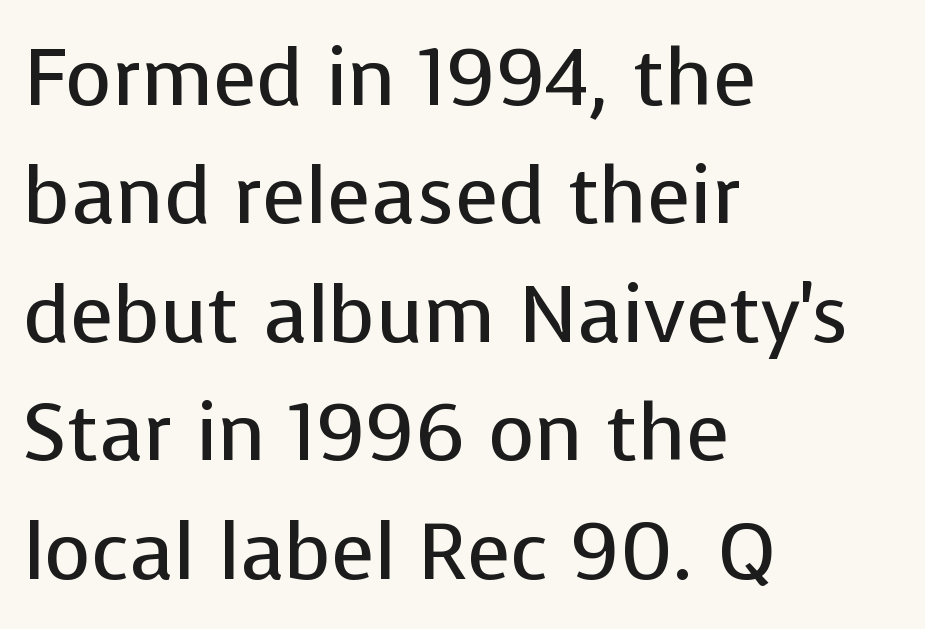
{"serif": "no", "italic": "no", "bold": "no", "weight": "regular", "width": "normal", "stroke_contrast": "low", "x_height": "medium", "monospaced": "no", "underline": "no", "align": "left", "line_spacing": "normal", "line_spacing_ratio": 1.48, "letter_spacing": "normal", "letter_spacing_em": 0.0, "glyph_px": 80}
